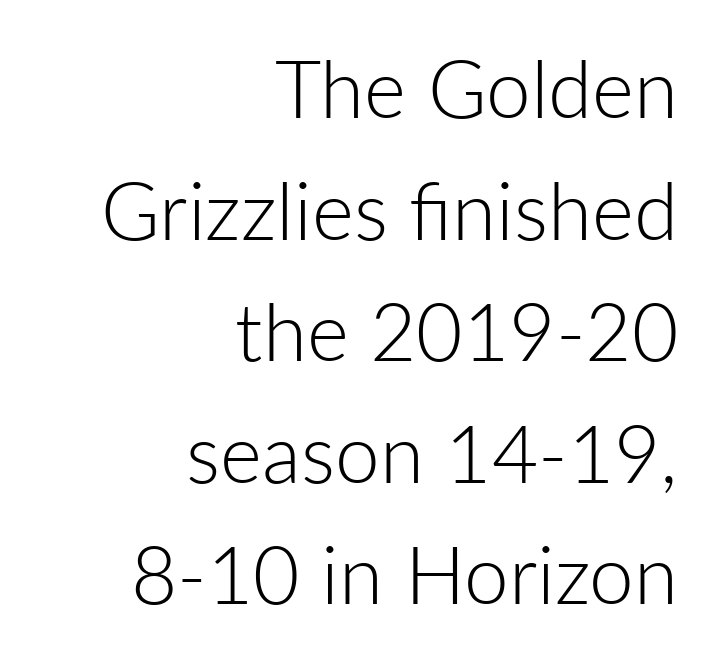
The image shows 80 px light sans-serif type, upright; set right-aligned, normal line spacing (1.52x), normal letter spacing, not underlined; low stroke contrast and a medium x-height.
